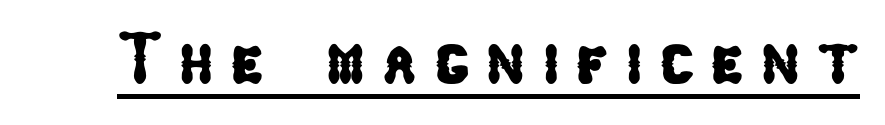
The image shows 72 px condensed sans-serif type; set unusually wide letter spacing (+0.24 em), underlined; low stroke contrast and a medium x-height.
